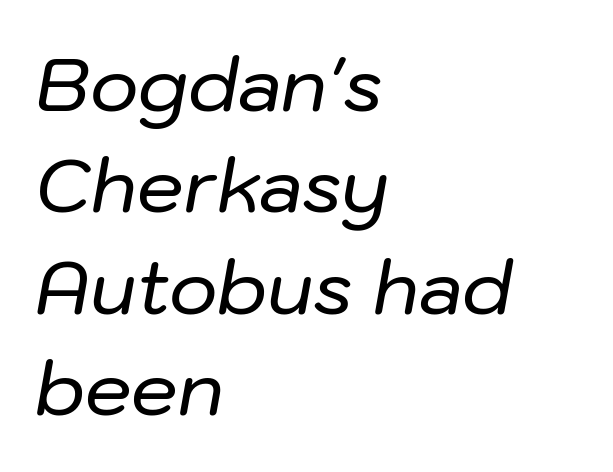
{"italic": "yes", "lean": "right", "slant_degrees": 10, "width": "normal", "stroke_contrast": "low", "x_height": "medium", "monospaced": "no", "underline": "no", "align": "left", "line_spacing": "normal", "line_spacing_ratio": 1.37, "letter_spacing": "normal", "letter_spacing_em": 0.0, "glyph_px": 74}
